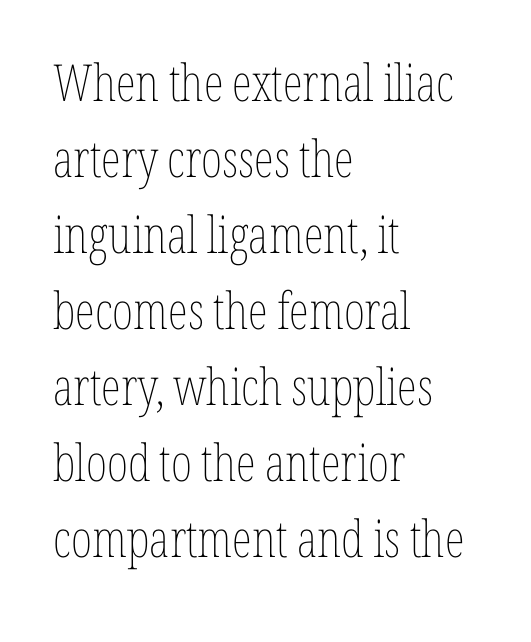
The image shows 51 px thin, condensed type, upright; set left-aligned, normal line spacing (1.49x), normal letter spacing, not underlined; low stroke contrast and a medium x-height.
